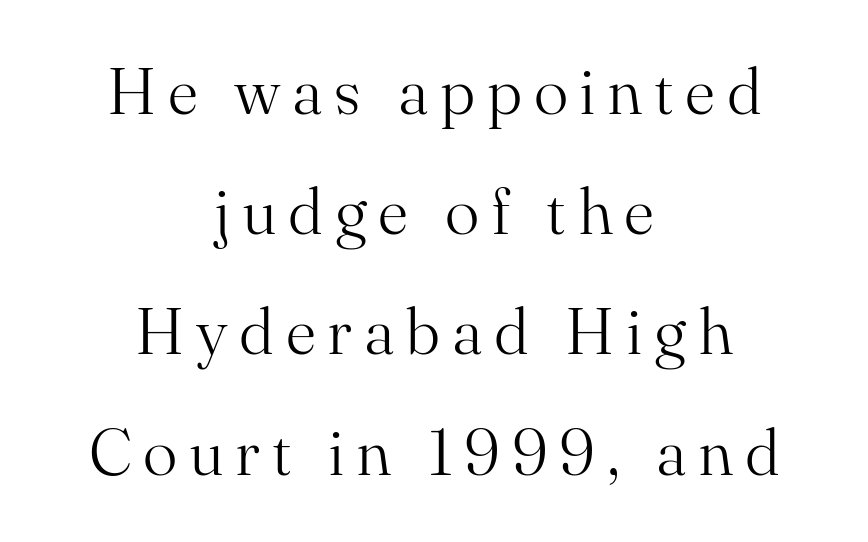
What kind of face is this? One with serifs. Is the type heavy? It reads as light-to-regular instead. The foot of each line stays bare and open. Character widths vary here, with narrow letters taking less room than wide ones. A typesetter would mark this as roman, not italic.
